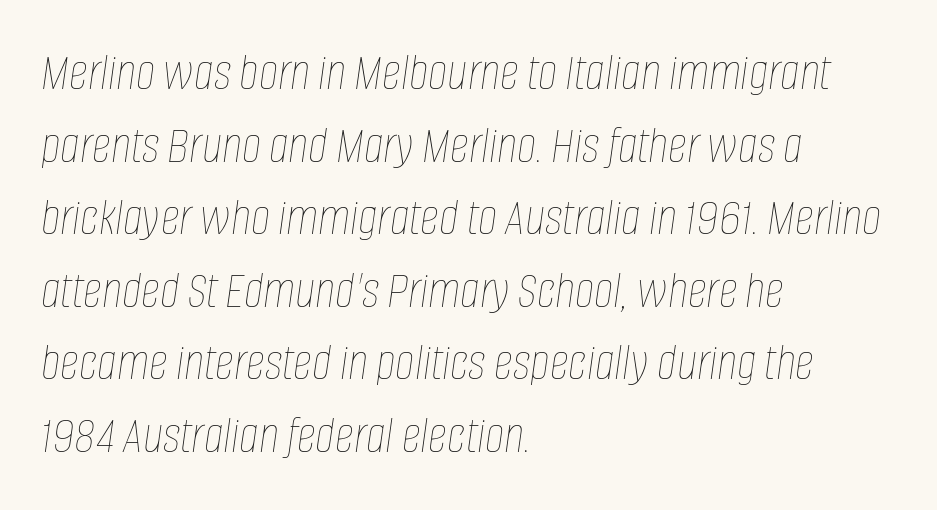
Q: Is the text bold? A: No.
Q: Is the text italic (slanted)? A: Yes, it leans right by about 8 degrees.
Q: Is the text underlined? A: No.
Q: How is the paragraph aligned? A: Left-aligned.
Q: Is the spacing between letters normal or unusually wide? A: Normal.
Q: Is the spacing between lines tight, normal or loose? A: Normal.
Q: Width (condensed, normal, or wide)? A: Condensed.
Q: Stroke contrast? A: Low.
Q: x-height? A: Large.
Q: Monospaced? A: No.
